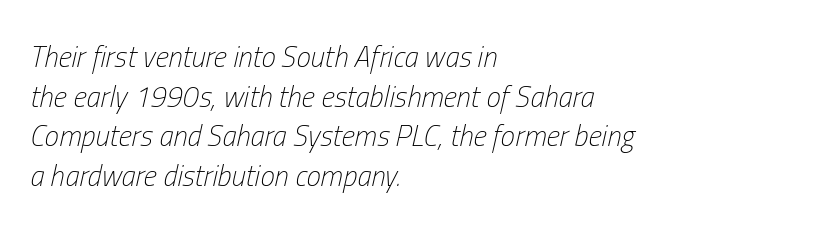
Q: Is the text bold? A: No.
Q: Is the text italic (slanted)? A: Yes, it leans right by about 13 degrees.
Q: Is the text underlined? A: No.
Q: How is the paragraph aligned? A: Left-aligned.
Q: Is the spacing between letters normal or unusually wide? A: Normal.
Q: Is the spacing between lines tight, normal or loose? A: Normal.
Q: Width (condensed, normal, or wide)? A: Condensed.
Q: Stroke contrast? A: Low.
Q: x-height? A: Medium.
Q: Monospaced? A: No.
